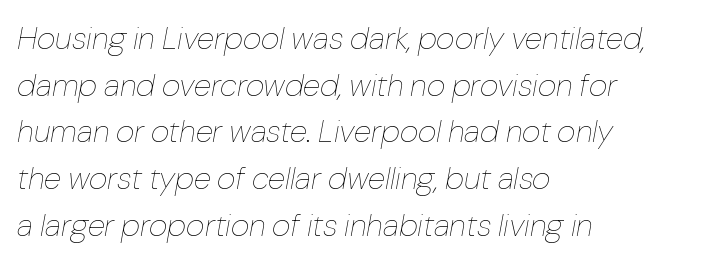
{"italic": "yes", "lean": "right", "slant_degrees": 10, "bold": "no", "weight": "thin", "width": "normal", "stroke_contrast": "low", "x_height": "medium", "monospaced": "no", "underline": "no", "align": "left", "line_spacing": "normal", "line_spacing_ratio": 1.46, "letter_spacing": "normal", "letter_spacing_em": 0.0, "glyph_px": 32}
